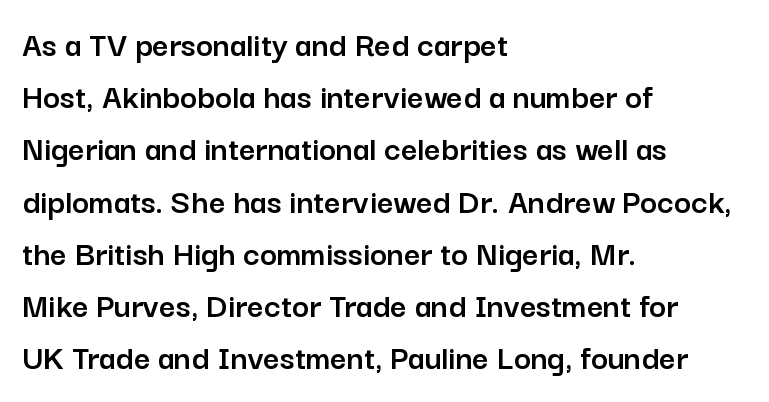
Q: Is the text italic (slanted)? A: No, it is upright.
Q: Is the typeface a serif or a sans-serif typeface? A: Sans-serif.
Q: Is the text underlined? A: No.
Q: How is the paragraph aligned? A: Left-aligned.
Q: Is the spacing between letters normal or unusually wide? A: Normal.
Q: Is the spacing between lines tight, normal or loose? A: Normal.
Q: Width (condensed, normal, or wide)? A: Normal.
Q: Stroke contrast? A: Low.
Q: x-height? A: Medium.
Q: Monospaced? A: No.
